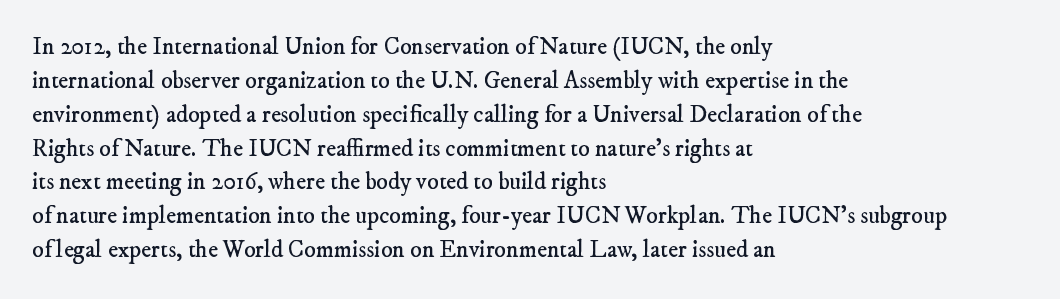
The image shows 24 px text type; set left-aligned, normal line spacing (1.41x), normal letter spacing, not underlined.
